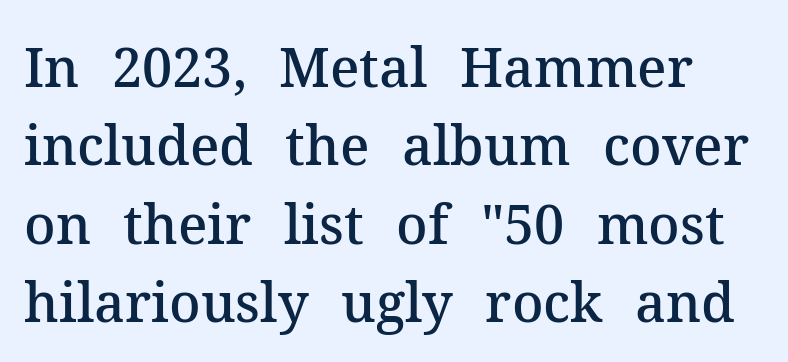
If you measured baseline to baseline, you'd find a middling distance. The words here are not underlined. Character widths vary here, with narrow letters taking less room than wide ones. There is no visible air inserted between adjacent glyphs. Font category for this specimen: serif.
